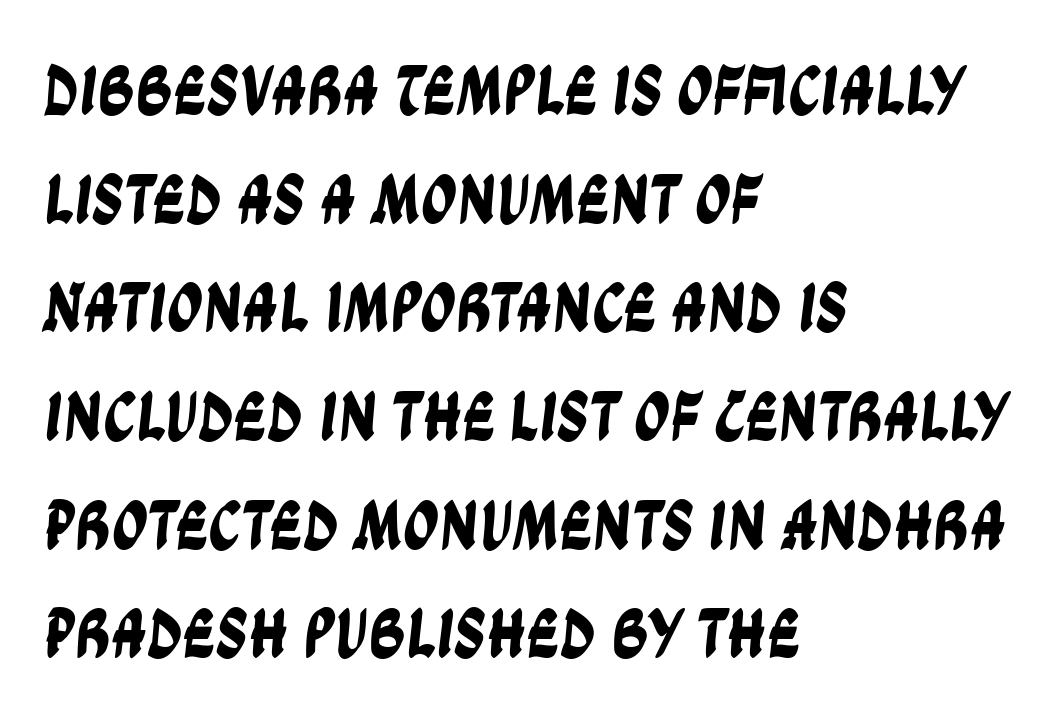
Q: Is the typeface a serif or a sans-serif typeface? A: Sans-serif.
Q: Is the text underlined? A: No.
Q: How is the paragraph aligned? A: Left-aligned.
Q: Is the spacing between letters normal or unusually wide? A: Normal.
Q: Is the spacing between lines tight, normal or loose? A: Normal.
Q: Width (condensed, normal, or wide)? A: Condensed.
Q: Stroke contrast? A: Low.
Q: x-height? A: Large.
Q: Monospaced? A: No.
